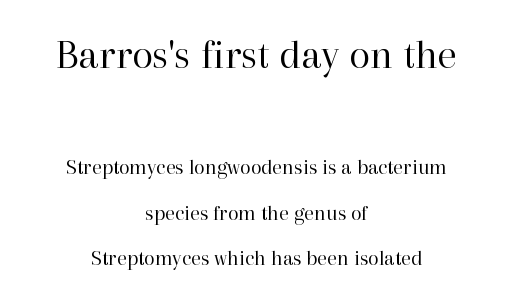
Q: Is the text bold? A: No.
Q: Is the text italic (slanted)? A: No, it is upright.
Q: Is the typeface a serif or a sans-serif typeface? A: Serif.
Q: Is the text underlined? A: No.
Q: How is the paragraph aligned? A: Centered.
Q: Is the spacing between letters normal or unusually wide? A: Normal.
Q: Is the spacing between lines tight, normal or loose? A: Loose.
Q: Which block of text is set in a larger size, the first (top) or the second (bottom)? A: The first (top) one.
Q: Width (condensed, normal, or wide)? A: Normal.
Q: Stroke contrast? A: High.
Q: x-height? A: Medium.
Q: Monospaced? A: No.
